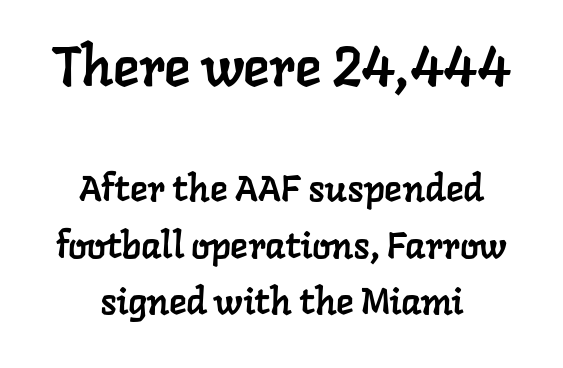
{"serif": "yes", "width": "normal", "stroke_contrast": "low", "x_height": "medium", "monospaced": "no", "underline": "no", "align": "center", "line_spacing": "normal", "line_spacing_ratio": 1.53, "letter_spacing": "normal", "letter_spacing_em": 0.0, "larger_block": "first", "size_ratio": 1.49, "glyph_px": 55}
